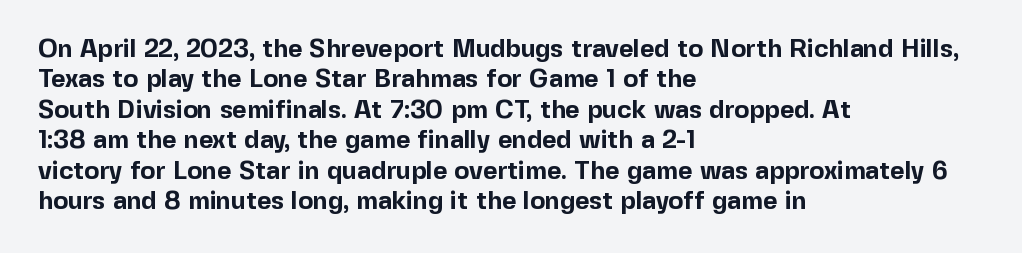
The image shows 25 px bold type, upright; set left-aligned, line spacing 1.22x, normal letter spacing, not underlined.
